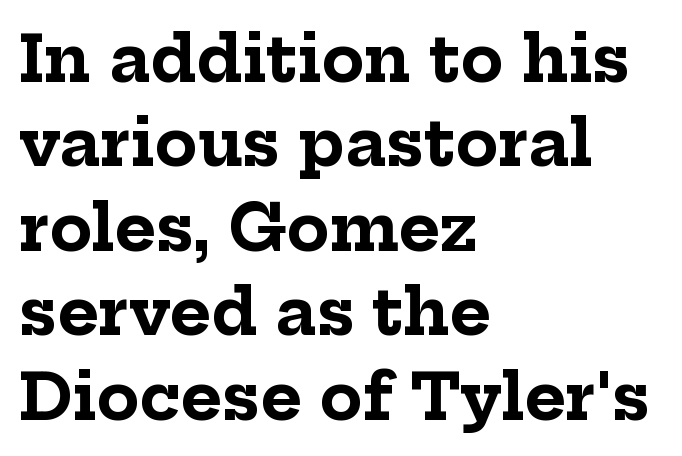
In terms of leading, this rendering sits right in the middle. Think of a printed novel: that variable character pitch is what you see here. Each glyph is drawn with heavy, bold strokes. Look at the bottom of the vertical strokes: they flare into serifs here.
